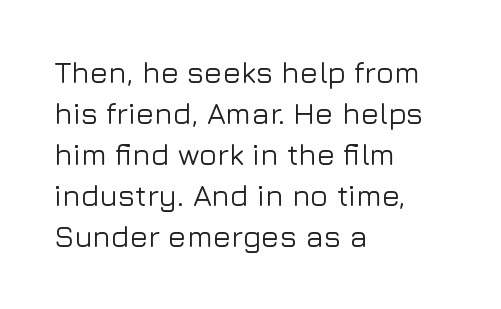
Q: Is the text italic (slanted)? A: No, it is upright.
Q: Is the typeface a serif or a sans-serif typeface? A: Sans-serif.
Q: Is the text underlined? A: No.
Q: How is the paragraph aligned? A: Left-aligned.
Q: Is the spacing between letters normal or unusually wide? A: Normal.
Q: Is the spacing between lines tight, normal or loose? A: Normal.
Q: Width (condensed, normal, or wide)? A: Normal.
Q: Stroke contrast? A: Low.
Q: x-height? A: Medium.
Q: Monospaced? A: No.
